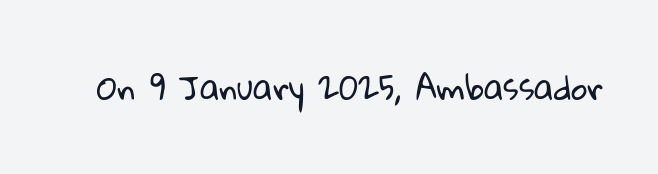
No heavy texture on the line: the type isn't bold. Spacing verdict: proportional, widths tailored to each character. There is no visible air inserted between adjacent glyphs. Check where the strokes stop: nothing finishes them off — pure sans. Anything drawn beneath the words? Only blank space.
